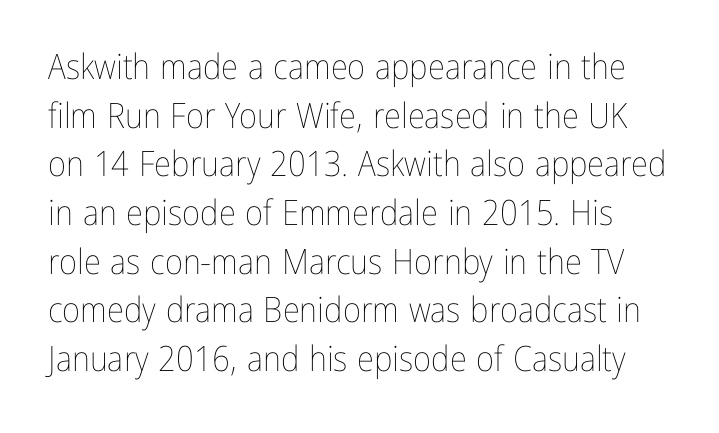
Summary of weight: not heavy and not bold. Does the leading feel generous? No, just average. The passage shown is not underscored anywhere. Note the varied advance widths — an 'i' is clearly narrower than an 'm'. The type sits square on the baseline with zero lean.
